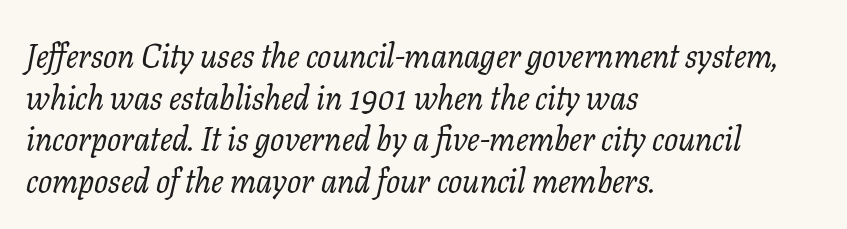
Q: Is the text bold? A: No.
Q: Is the text italic (slanted)? A: Yes, it leans right by about 11 degrees.
Q: Is the typeface a serif or a sans-serif typeface? A: Serif.
Q: Is the text underlined? A: No.
Q: How is the paragraph aligned? A: Left-aligned.
Q: Is the spacing between letters normal or unusually wide? A: Normal.
Q: Is the spacing between lines tight, normal or loose? A: Normal.
Q: Width (condensed, normal, or wide)? A: Normal.
Q: Stroke contrast? A: Low.
Q: x-height? A: Medium.
Q: Monospaced? A: No.
